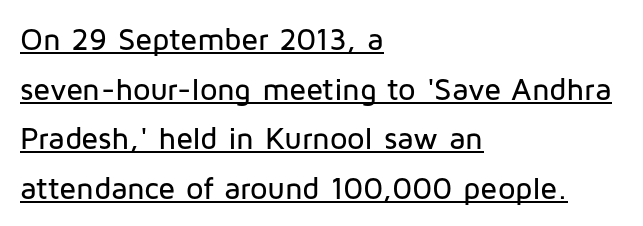
Q: Is the text italic (slanted)? A: No, it is upright.
Q: Is the typeface a serif or a sans-serif typeface? A: Sans-serif.
Q: Is the text underlined? A: Yes.
Q: How is the paragraph aligned? A: Left-aligned.
Q: Is the spacing between letters normal or unusually wide? A: Normal.
Q: Is the spacing between lines tight, normal or loose? A: Normal.
Q: Width (condensed, normal, or wide)? A: Normal.
Q: Stroke contrast? A: Low.
Q: x-height? A: Medium.
Q: Monospaced? A: No.
